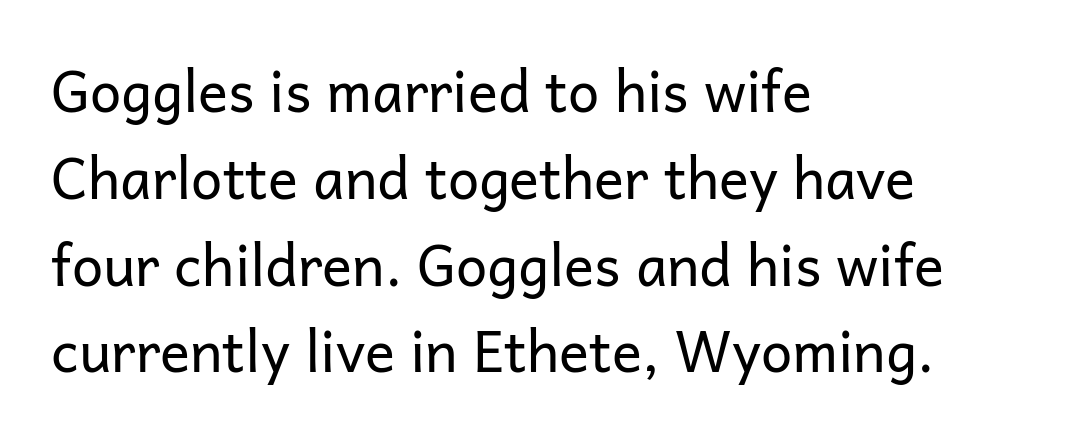
Q: Is the text bold? A: No.
Q: Is the text italic (slanted)? A: No, it is upright.
Q: Is the typeface a serif or a sans-serif typeface? A: Sans-serif.
Q: Is the text underlined? A: No.
Q: How is the paragraph aligned? A: Left-aligned.
Q: Is the spacing between letters normal or unusually wide? A: Normal.
Q: Is the spacing between lines tight, normal or loose? A: Normal.
Q: Width (condensed, normal, or wide)? A: Normal.
Q: Stroke contrast? A: Low.
Q: x-height? A: Medium.
Q: Monospaced? A: No.
